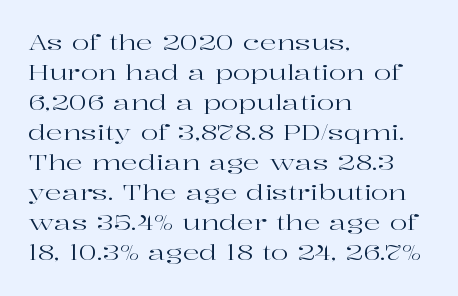
Compared with typical body copy, the letter spacing here is the same. The text block is weighted toward the left margin, trailing off unevenly rightward. The foot of each line stays bare and open. Evenly set lines give the paragraph a standard silhouette. Stroke thickness stays within the range of a standard reading face or lighter.
